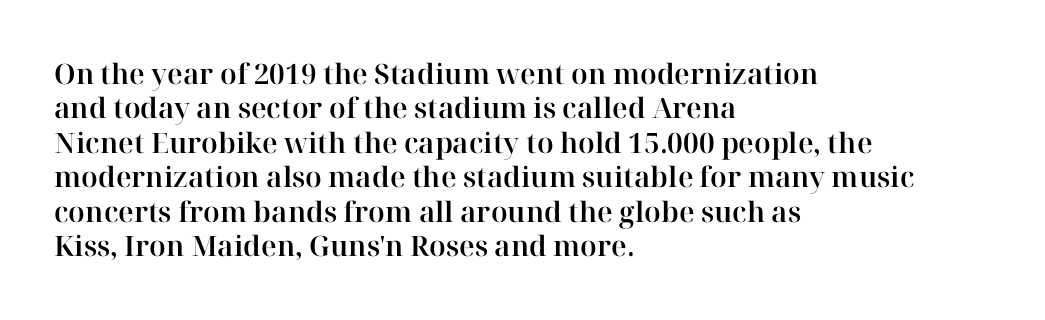
The image shows 28 px serif type, upright; set left-aligned, line spacing 1.23x, normal letter spacing, not underlined; high stroke contrast and a medium x-height.
